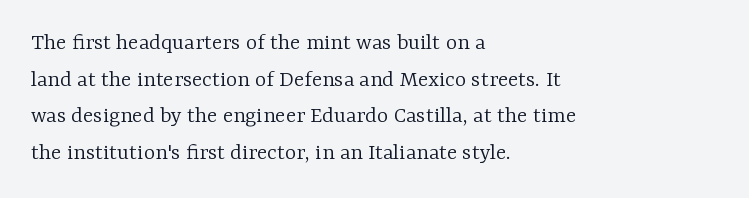
The image shows 24 px text type, upright; set left-aligned, normal line spacing (1.53x), normal letter spacing, not underlined.
